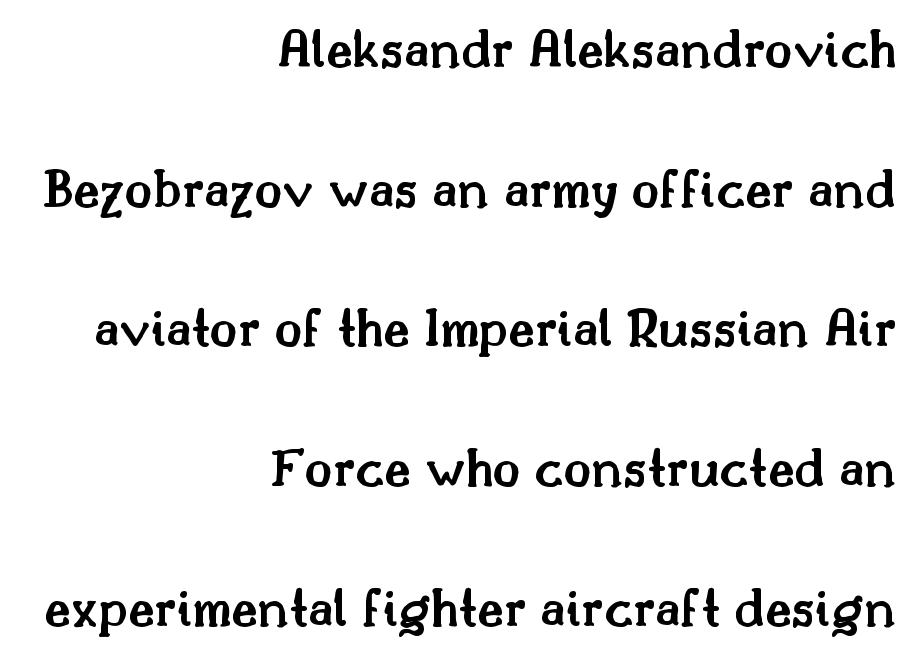
{"serif": "yes", "italic": "no", "bold": "semi", "weight": "semibold", "width": "normal", "stroke_contrast": "medium", "x_height": "small", "monospaced": "no", "underline": "no", "align": "right", "line_spacing": "loose", "line_spacing_ratio": 2.45, "letter_spacing": "normal", "letter_spacing_em": 0.0, "glyph_px": 57}
